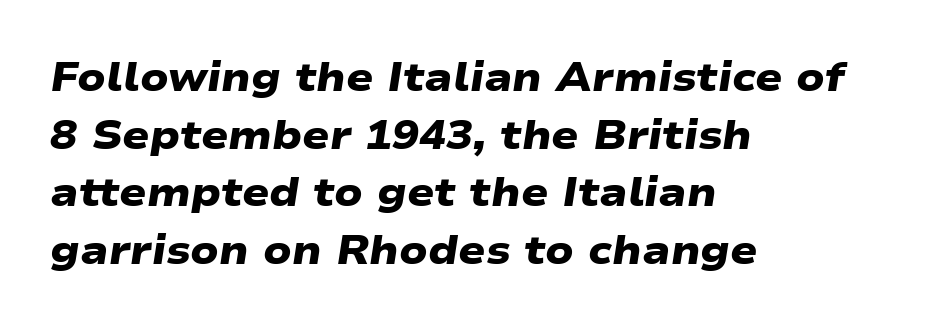
The image shows 40 px heavy, wide sans-serif type; set left-aligned, normal line spacing (1.44x), normal letter spacing, not underlined; low stroke contrast and a medium x-height.
